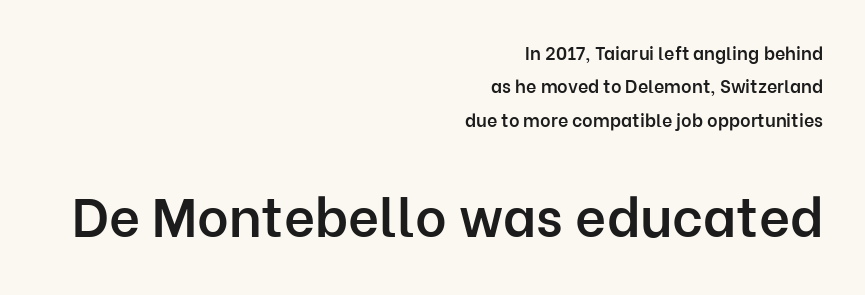
Q: Is the text bold? A: Semi-bold.
Q: Is the text italic (slanted)? A: No, it is upright.
Q: Is the typeface a serif or a sans-serif typeface? A: Sans-serif.
Q: Is the text underlined? A: No.
Q: How is the paragraph aligned? A: Right-aligned.
Q: Is the spacing between letters normal or unusually wide? A: Normal.
Q: Which block of text is set in a larger size, the first (top) or the second (bottom)? A: The second (bottom) one.
Q: Width (condensed, normal, or wide)? A: Normal.
Q: Stroke contrast? A: Low.
Q: x-height? A: Medium.
Q: Monospaced? A: No.
